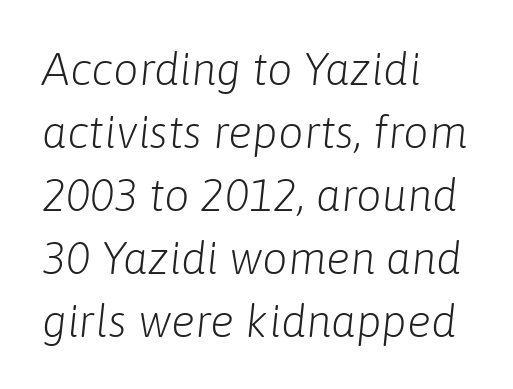
The image shows 45 px light type, italic (leaning right); set left-aligned, normal line spacing (1.4x), normal letter spacing, not underlined; low stroke contrast and a medium x-height.
